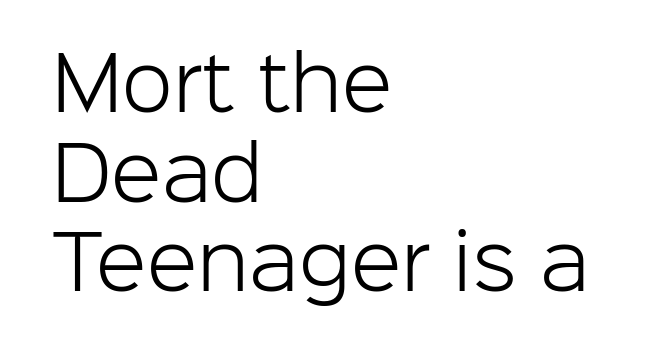
{"serif": "no", "italic": "no", "bold": "no", "weight": "light", "width": "normal", "stroke_contrast": "low", "x_height": "medium", "monospaced": "no", "underline": "no", "align": "left", "line_spacing_ratio": 1.21, "letter_spacing": "normal", "letter_spacing_em": 0.0, "glyph_px": 74}
